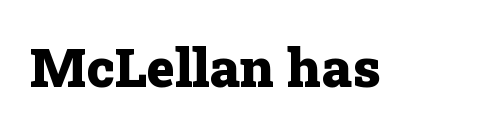
The image shows 54 px heavy serif type, upright; set normal letter spacing, not underlined; low stroke contrast and a medium x-height.
